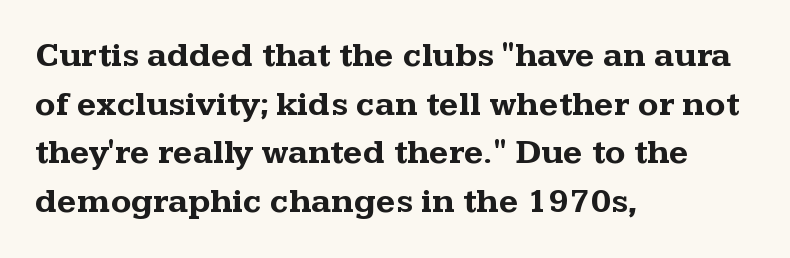
These lines are rendered in a variable-pitch font. Font category for this specimen: serif. What weight is shown? A full bold with thick strokes. Each word holds together tightly as a unit, with standard inter-letter gaps.
